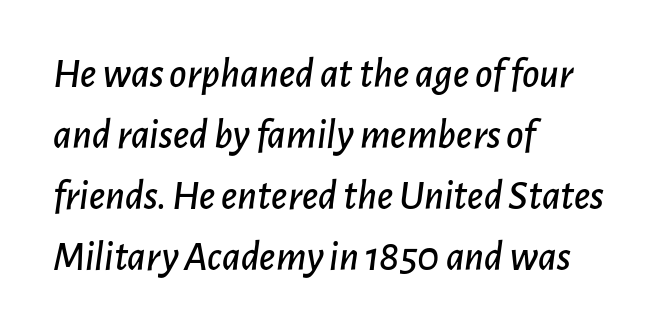
Notice how the stems are inclined rather than vertical — that's the hallmark of italics. Descender tails drop into unmarked territory. Each letter keeps its own natural width here, so spacing adapts to shape. The type is set solid horizontally, with unmodified tracking. Line beginnings align vertically; line endings do not. A normal amount of white space separates one row of letters from the next.
